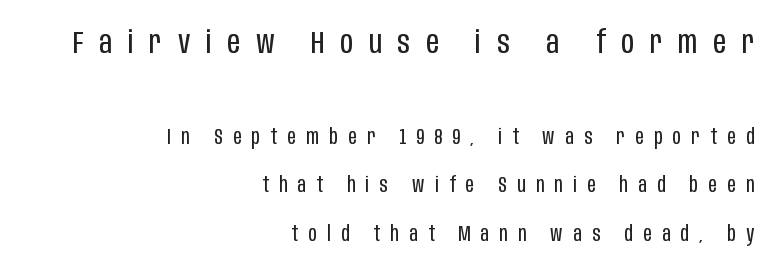
{"serif": "no", "italic": "no", "bold": "no", "weight": "regular", "width": "condensed", "stroke_contrast": "low", "x_height": "large", "monospaced": "no", "underline": "no", "align": "right", "line_spacing": "loose", "line_spacing_ratio": 2.31, "letter_spacing": "wide", "letter_spacing_em": 0.49, "larger_block": "first", "size_ratio": 1.52, "glyph_px": 32}
